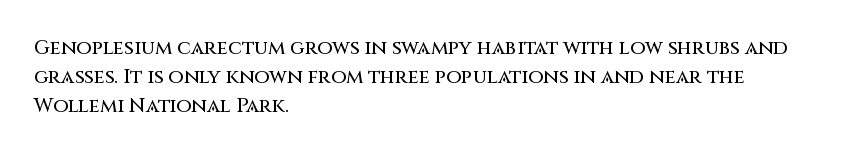
Q: Is the text italic (slanted)? A: No, it is upright.
Q: Is the text underlined? A: No.
Q: How is the paragraph aligned? A: Left-aligned.
Q: Is the spacing between letters normal or unusually wide? A: Normal.
Q: Is the spacing between lines tight, normal or loose? A: Normal.
